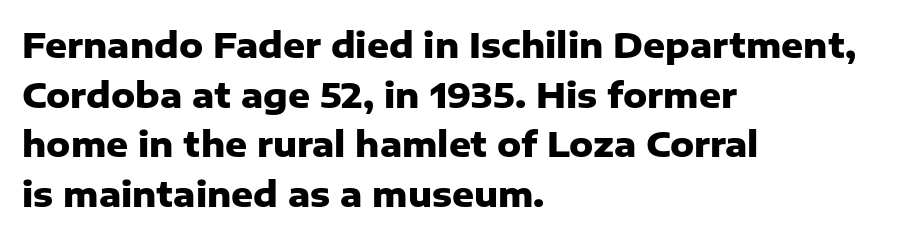
The image shows 34 px heavy sans-serif type, upright; set left-aligned, normal line spacing (1.46x), normal letter spacing, not underlined; low stroke contrast and a medium x-height.
